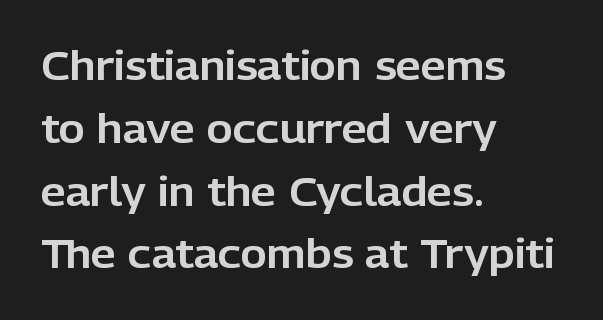
The image shows 40 px sans-serif type, upright; set left-aligned, normal line spacing (1.57x), normal letter spacing, not underlined; low stroke contrast and a medium x-height.
